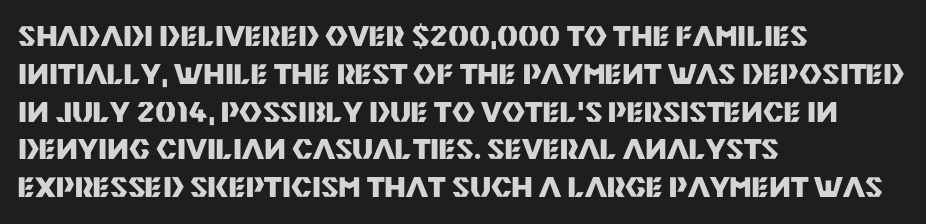
To sum up the face: it is a sans, with no serifs. Tall strokes in this sample are plumb rather than angled. Is the type bold? Yes — the strokes are clearly thick and heavy. Plain, unruled lines of type. Tracking here is standard; glyphs follow each other at the usual distance. The letters advance in unequal steps, a hallmark of proportional type.
